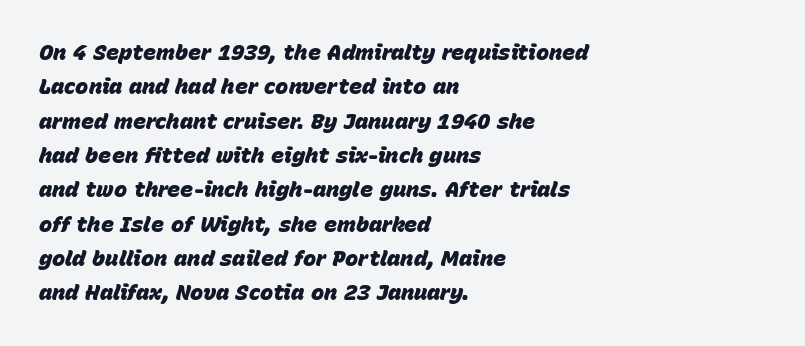
The space beneath each line is pristine and unruled. What stands out about the letter spacing? Nothing — it is the standard amount. If you measured baseline to baseline, you'd find a middling distance. The passage is arranged the way most books set body copy — flush left.
